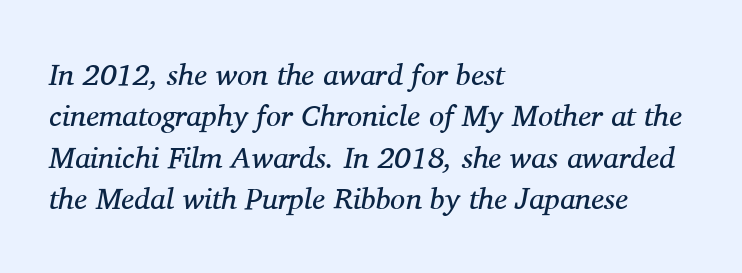
{"serif": "yes", "italic": "yes", "lean": "right", "slant_degrees": 11, "bold": "no", "weight": "regular", "width": "normal", "stroke_contrast": "medium", "x_height": "medium", "monospaced": "no", "underline": "no", "align": "left", "line_spacing": "normal", "line_spacing_ratio": 1.38, "letter_spacing": "normal", "letter_spacing_em": 0.0, "glyph_px": 30}
